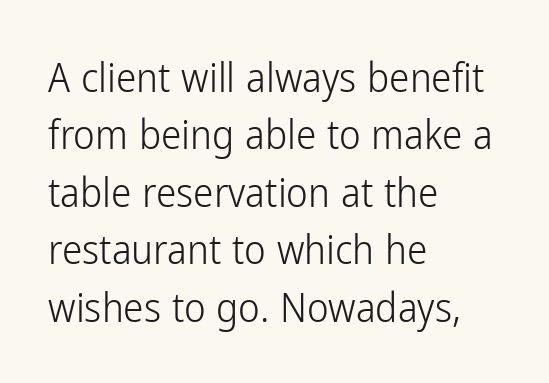
Q: Is the text bold? A: No.
Q: Is the text italic (slanted)? A: No, it is upright.
Q: Is the typeface a serif or a sans-serif typeface? A: Sans-serif.
Q: Is the text underlined? A: No.
Q: How is the paragraph aligned? A: Left-aligned.
Q: Is the spacing between letters normal or unusually wide? A: Normal.
Q: Is the spacing between lines tight, normal or loose? A: Normal.
Q: Width (condensed, normal, or wide)? A: Condensed.
Q: Stroke contrast? A: Low.
Q: x-height? A: Medium.
Q: Monospaced? A: No.
